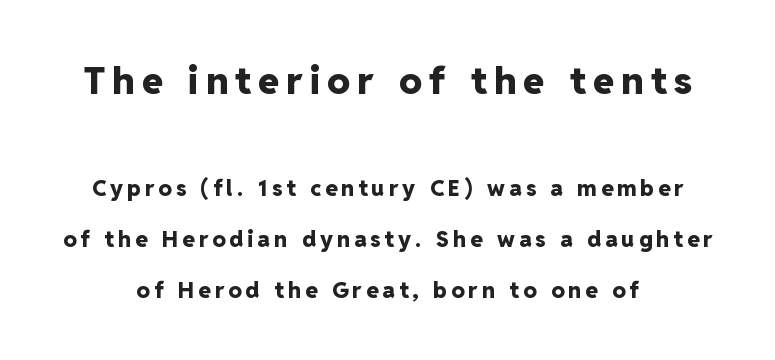
Q: Is the text bold? A: Yes.
Q: Is the text italic (slanted)? A: No, it is upright.
Q: Is the typeface a serif or a sans-serif typeface? A: Sans-serif.
Q: Is the text underlined? A: No.
Q: How is the paragraph aligned? A: Centered.
Q: Is the spacing between lines tight, normal or loose? A: Loose.
Q: Which block of text is set in a larger size, the first (top) or the second (bottom)? A: The first (top) one.
Q: Width (condensed, normal, or wide)? A: Normal.
Q: Stroke contrast? A: Low.
Q: x-height? A: Medium.
Q: Monospaced? A: No.
